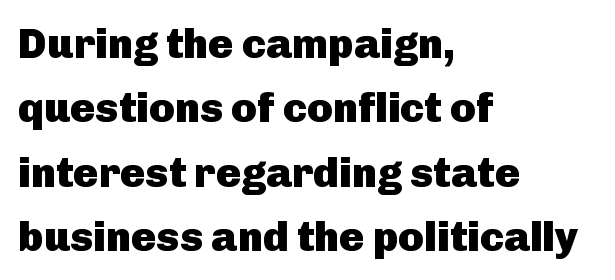
{"serif": "no", "italic": "no", "bold": "yes", "weight": "heavy", "width": "normal", "stroke_contrast": "low", "x_height": "medium", "monospaced": "no", "underline": "no", "align": "left", "line_spacing": "normal", "line_spacing_ratio": 1.53, "letter_spacing": "normal", "letter_spacing_em": 0.0, "glyph_px": 42}
